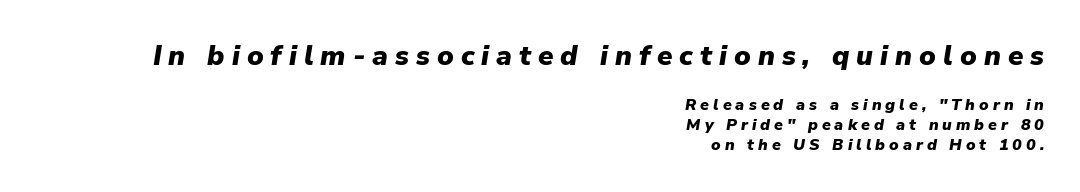
{"italic": "yes", "lean": "right", "slant_degrees": 9, "bold": "yes", "weight": "heavy", "width": "normal", "stroke_contrast": "low", "x_height": "medium", "monospaced": "no", "underline": "no", "align": "right", "line_spacing_ratio": 1.24, "letter_spacing": "wide", "letter_spacing_em": 0.25, "larger_block": "first", "size_ratio": 1.75, "glyph_px": 28}
